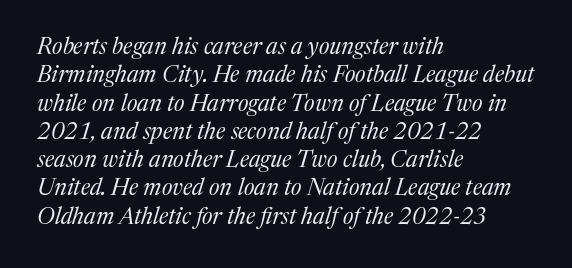
Q: Is the text bold? A: No.
Q: Is the text italic (slanted)? A: Yes, it leans right by about 17 degrees.
Q: Is the text underlined? A: No.
Q: How is the paragraph aligned? A: Left-aligned.
Q: Is the spacing between letters normal or unusually wide? A: Normal.
